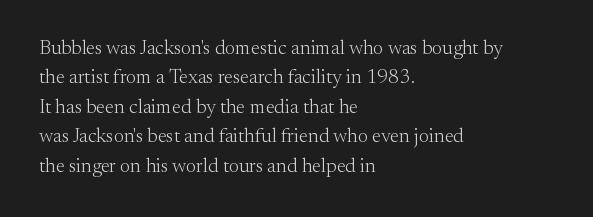
{"italic": "no", "bold": "no", "underline": "no", "align": "left", "line_spacing": "normal", "line_spacing_ratio": 1.47, "letter_spacing": "normal", "letter_spacing_em": 0.0, "glyph_px": 20}
